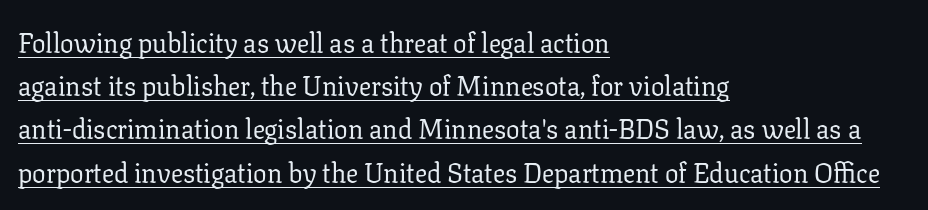
A student would call this left alignment; a typographer would say flush left, rag right. It's the straight-up-and-down kind of type. No heavy texture on the line: the type isn't bold. The vertical gap from one line to the next is medium. The sample's only ornament is a line tracing under the words. The horizontal fit of the characters is conventional and even.
